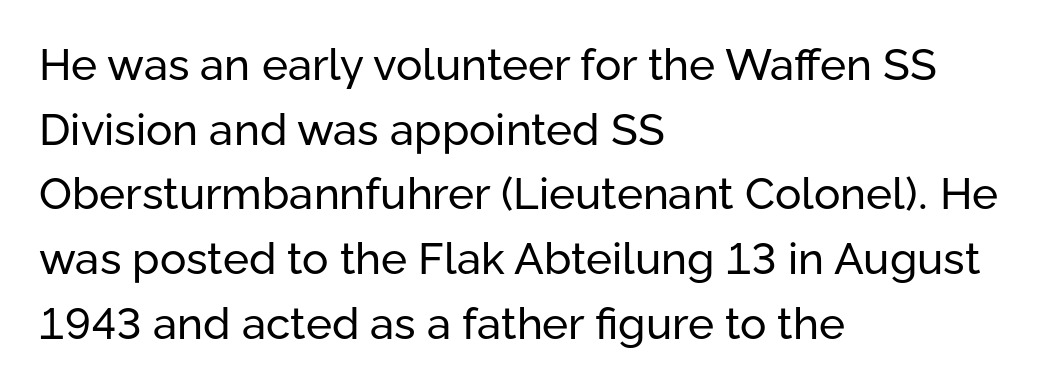
Q: Is the text bold? A: No.
Q: Is the text italic (slanted)? A: No, it is upright.
Q: Is the typeface a serif or a sans-serif typeface? A: Sans-serif.
Q: Is the text underlined? A: No.
Q: How is the paragraph aligned? A: Left-aligned.
Q: Is the spacing between letters normal or unusually wide? A: Normal.
Q: Is the spacing between lines tight, normal or loose? A: Normal.
Q: Width (condensed, normal, or wide)? A: Normal.
Q: Stroke contrast? A: Low.
Q: x-height? A: Medium.
Q: Monospaced? A: No.
